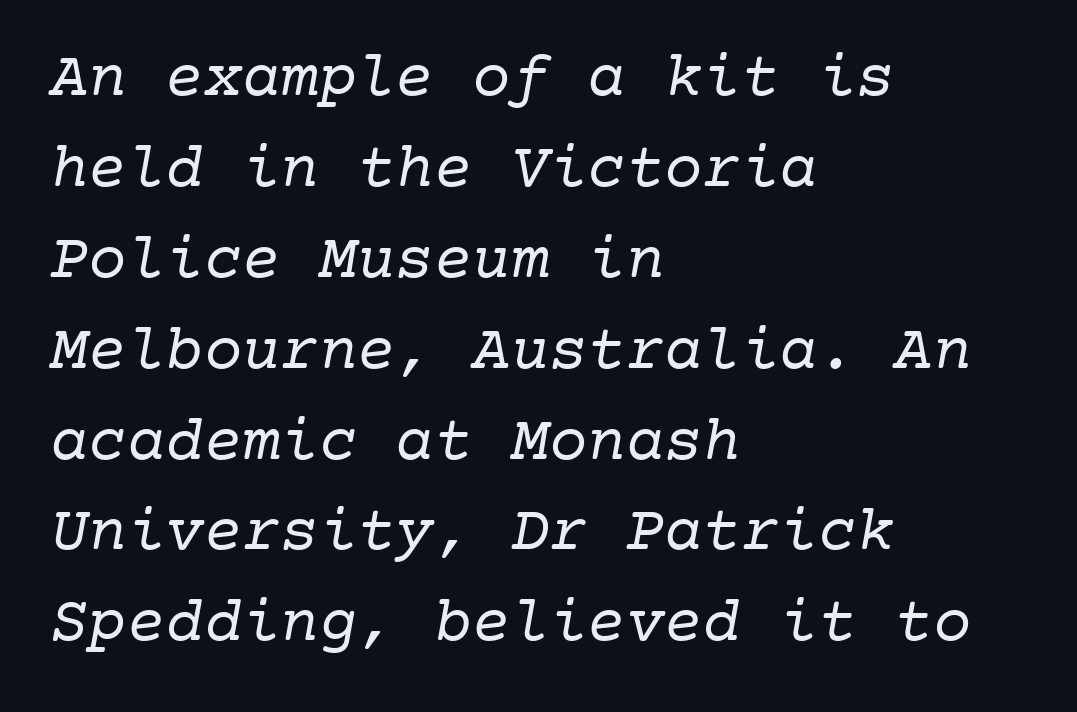
Q: Is the text bold? A: No.
Q: Is the typeface a serif or a sans-serif typeface? A: Serif.
Q: Is the text underlined? A: No.
Q: How is the paragraph aligned? A: Left-aligned.
Q: Is the spacing between letters normal or unusually wide? A: Normal.
Q: Is the spacing between lines tight, normal or loose? A: Normal.
Q: Width (condensed, normal, or wide)? A: Normal.
Q: Stroke contrast? A: Low.
Q: x-height? A: Medium.
Q: Monospaced? A: Yes.
